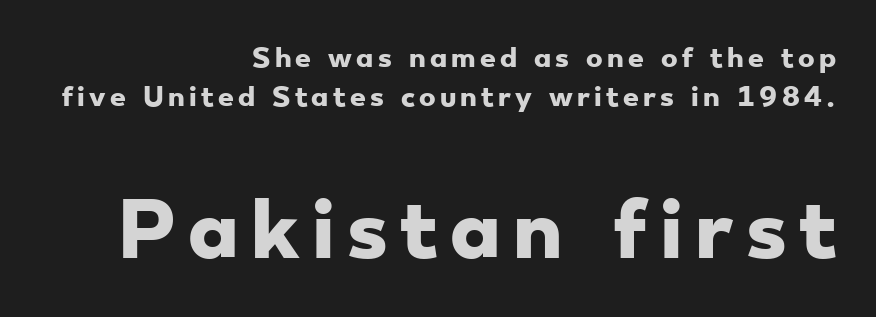
{"serif": "no", "bold": "yes", "weight": "heavy", "width": "wide", "stroke_contrast": "low", "x_height": "small", "monospaced": "no", "underline": "no", "align": "right", "line_spacing": "normal", "line_spacing_ratio": 1.58, "larger_block": "second", "size_ratio": 2.96, "glyph_px": 74}
